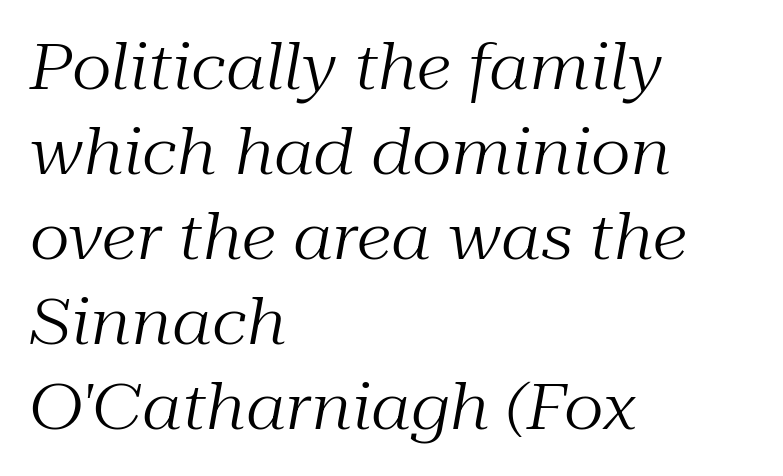
Q: Is the text bold? A: No.
Q: Is the text italic (slanted)? A: Yes, it leans right by about 10 degrees.
Q: Is the typeface a serif or a sans-serif typeface? A: Serif.
Q: Is the text underlined? A: No.
Q: How is the paragraph aligned? A: Left-aligned.
Q: Is the spacing between letters normal or unusually wide? A: Normal.
Q: Is the spacing between lines tight, normal or loose? A: Normal.
Q: Width (condensed, normal, or wide)? A: Normal.
Q: Stroke contrast? A: Medium.
Q: x-height? A: Medium.
Q: Monospaced? A: No.
